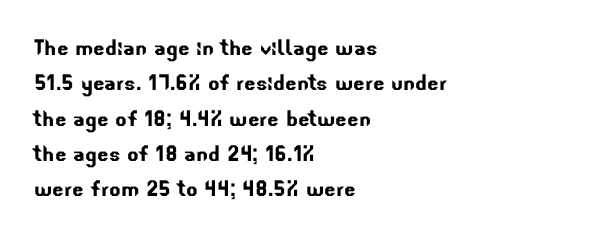
The image shows 27 px text type; set left-aligned, normal line spacing (1.31x), normal letter spacing, not underlined.
